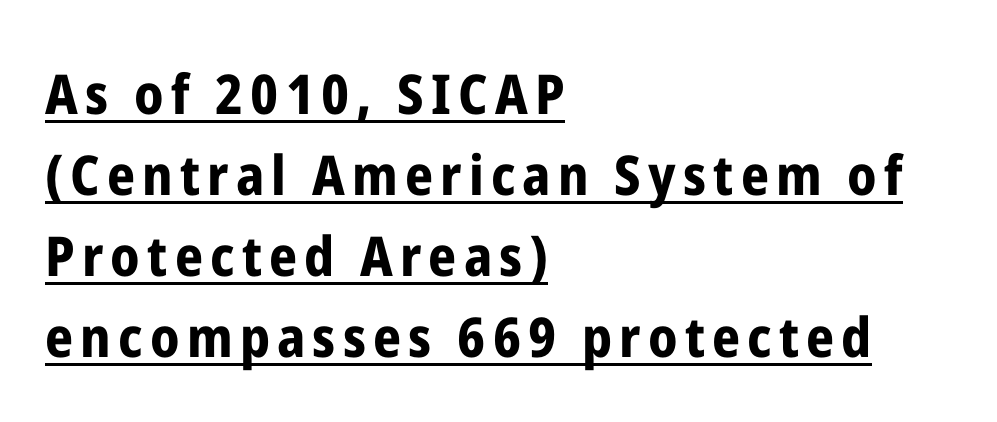
The image shows 55 px bold, condensed sans-serif type, upright; set left-aligned, normal line spacing (1.47x), underlined; low stroke contrast and a medium x-height.
